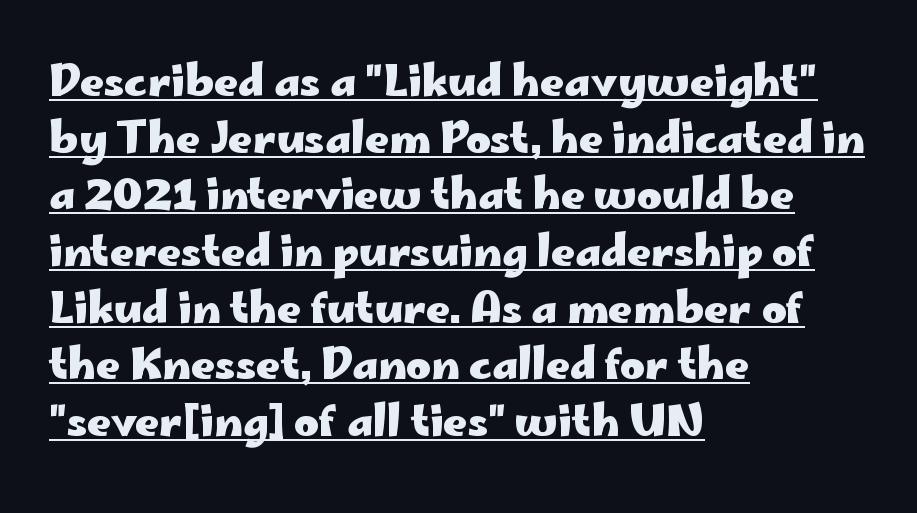
{"serif": "no", "italic": "no", "bold": "yes", "weight": "heavy", "width": "wide", "stroke_contrast": "low", "x_height": "small", "monospaced": "no", "underline": "yes", "align": "left", "line_spacing": "normal", "line_spacing_ratio": 1.35, "letter_spacing": "normal", "letter_spacing_em": 0.0, "glyph_px": 42}
